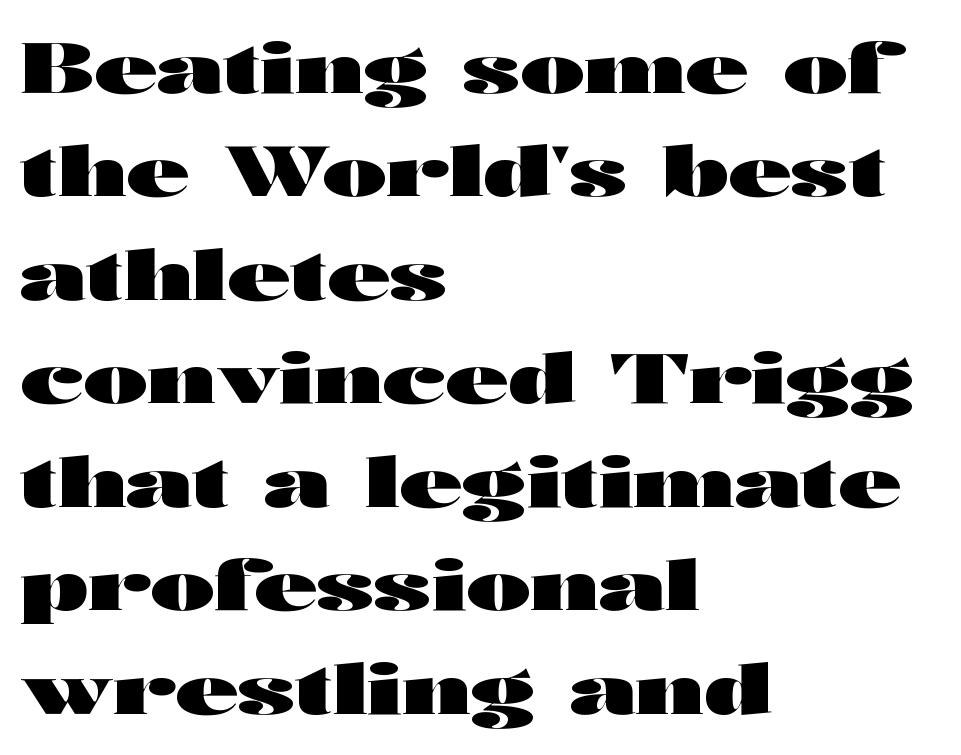
Notice how thick the strokes are: this is what a full bold looks like. Casual observation: everything's shoved over to the left. Honestly, the letter spacing is just normal — you wouldn't notice it. The words here are not underlined.
